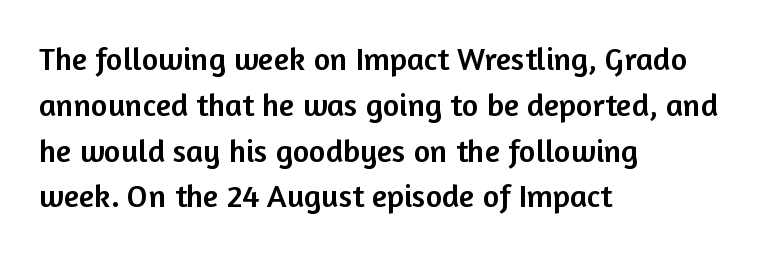
One-word summary of the alignment: left. The gap between lines stays unmarked. These lines are rendered in a variable-pitch font. Nope, not italic — everything's standing straight.
